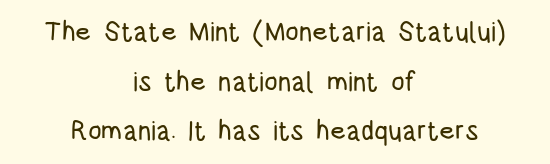
Q: Is the text italic (slanted)? A: No, it is upright.
Q: Is the text underlined? A: No.
Q: How is the paragraph aligned? A: Centered.
Q: Is the spacing between letters normal or unusually wide? A: Normal.
